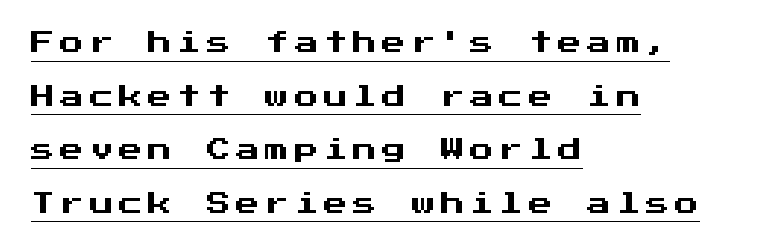
The ragged edge is on the right, which tells us the setting is flush left. Has an underline been added? It has. Rendered with straight, roman letterforms. A great deal of white space separates one row of letters from the next. Spacing between characters has been opened up far beyond the box default.
